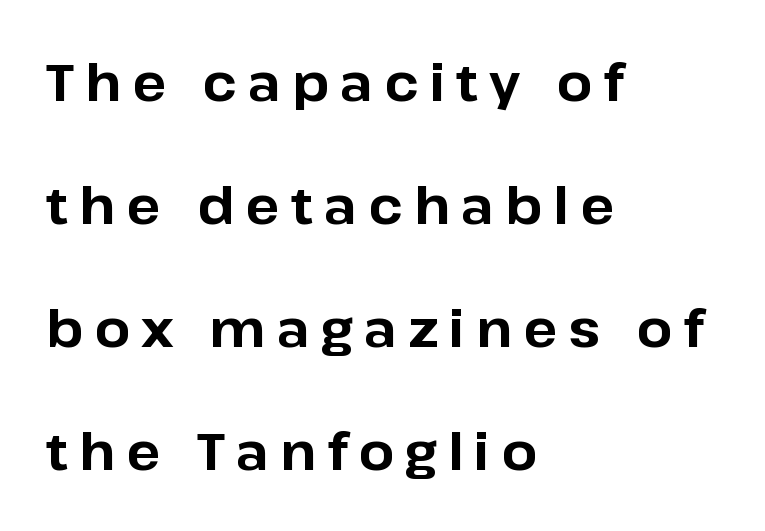
{"serif": "no", "italic": "no", "bold": "yes", "weight": "bold", "width": "normal", "stroke_contrast": "low", "x_height": "medium", "monospaced": "no", "underline": "no", "align": "left", "line_spacing": "loose", "line_spacing_ratio": 2.41, "letter_spacing": "wide", "letter_spacing_em": 0.22, "glyph_px": 51}
